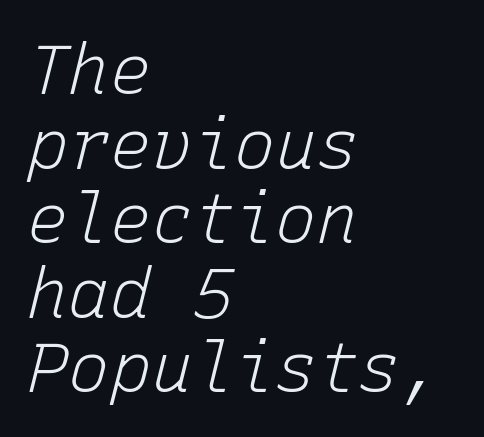
The image shows 69 px light type, italic (leaning right), monospaced; set left-aligned, tight line spacing (1.08x), normal letter spacing, not underlined; low stroke contrast and a medium x-height.
